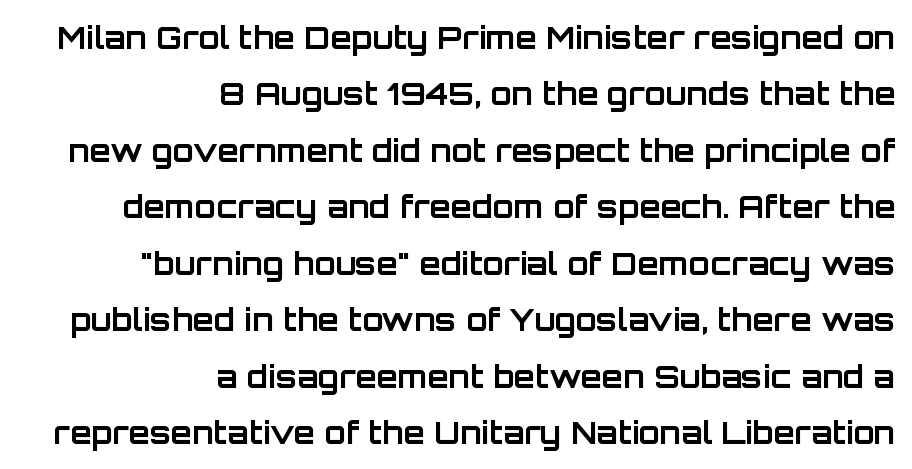
The image shows 31 px bold sans-serif type, upright; set right-aligned, line spacing 1.82x, normal letter spacing, not underlined; low stroke contrast and a large x-height.
